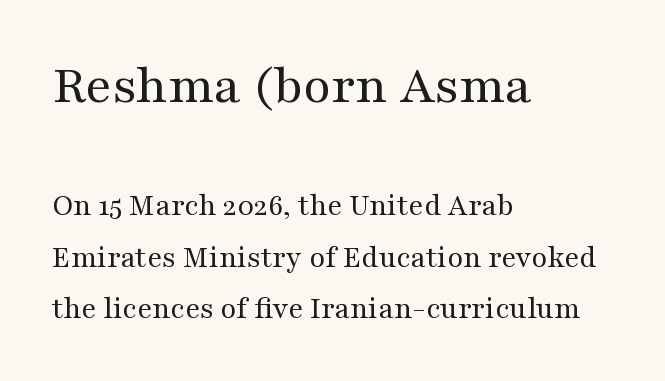
This is serif lettering, the kind often seen in printed books. Baseline-to-baseline distance is the conventional proportion of letter height. Counters stay open thanks to moderate or lighter strokes. Proportional: the letters do not fall into vertical columns.
